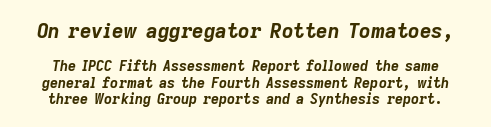
Q: Is the text bold? A: Yes.
Q: Is the text italic (slanted)? A: Yes, it leans right by about 9 degrees.
Q: Is the text underlined? A: No.
Q: Is the spacing between letters normal or unusually wide? A: Normal.
Q: Which block of text is set in a larger size, the first (top) or the second (bottom)? A: The first (top) one.
